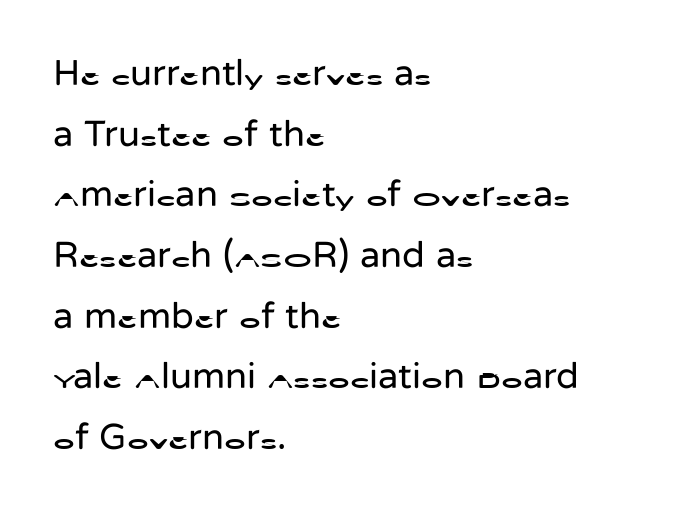
The image shows 37 px regular-weight sans-serif type, upright; set left-aligned, normal line spacing (1.64x), normal letter spacing, not underlined; low stroke contrast and a medium x-height.
